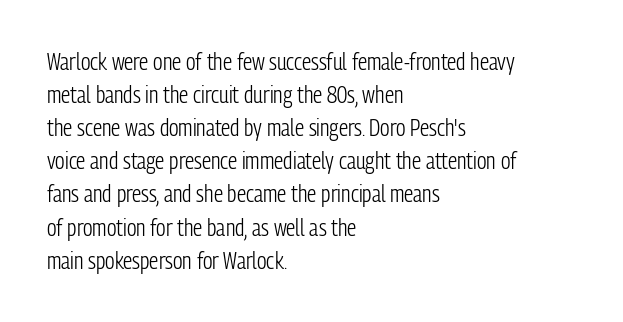
Q: Is the text bold? A: No.
Q: Is the text italic (slanted)? A: No, it is upright.
Q: Is the text underlined? A: No.
Q: How is the paragraph aligned? A: Left-aligned.
Q: Is the spacing between letters normal or unusually wide? A: Normal.
Q: Is the spacing between lines tight, normal or loose? A: Normal.
